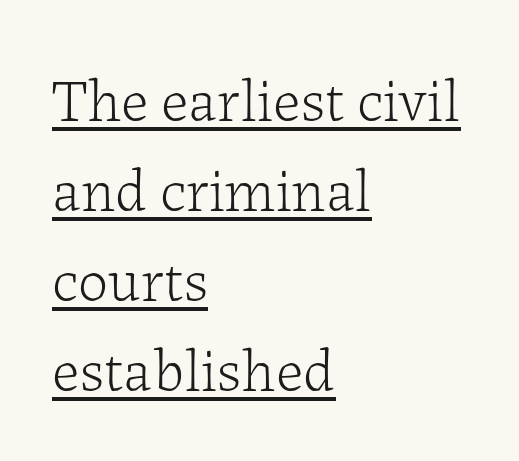
{"serif": "yes", "italic": "no", "bold": "no", "weight": "light", "width": "normal", "stroke_contrast": "low", "x_height": "medium", "monospaced": "no", "underline": "yes", "align": "left", "line_spacing": "normal", "line_spacing_ratio": 1.5, "letter_spacing": "normal", "letter_spacing_em": 0.0, "glyph_px": 60}
